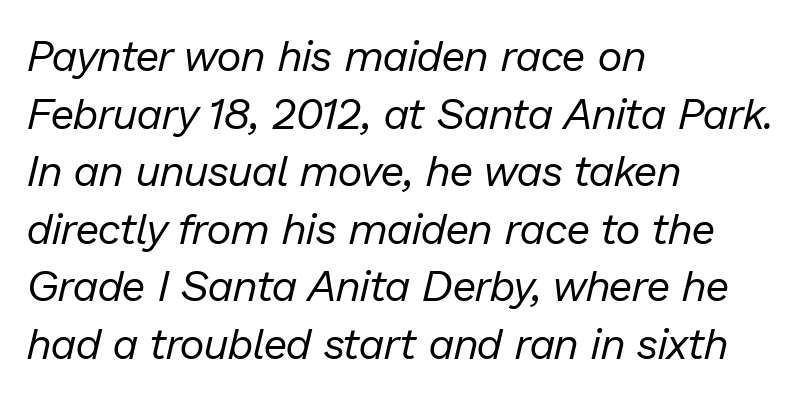
{"italic": "yes", "lean": "right", "slant_degrees": 13, "bold": "no", "weight": "regular", "width": "normal", "stroke_contrast": "low", "x_height": "medium", "monospaced": "no", "underline": "no", "align": "left", "line_spacing": "normal", "line_spacing_ratio": 1.34, "letter_spacing": "normal", "letter_spacing_em": 0.0, "glyph_px": 43}
